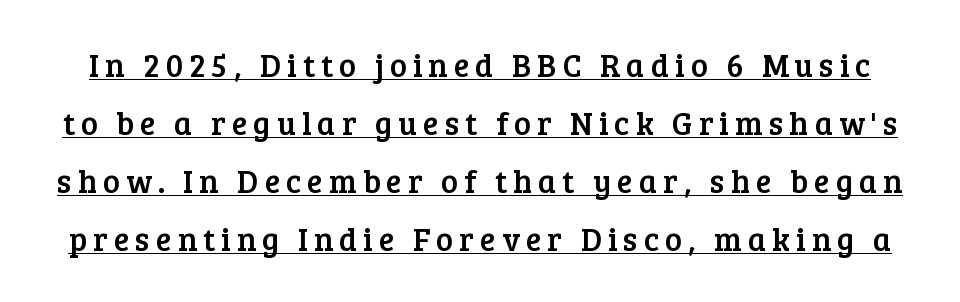
Does a line run under the words? Yes, clearly. Observe the serifs anchoring each vertical stroke in this sample. The specimen reads as upright at a glance. A typesetter would call this proportional, since set widths differ per character.
